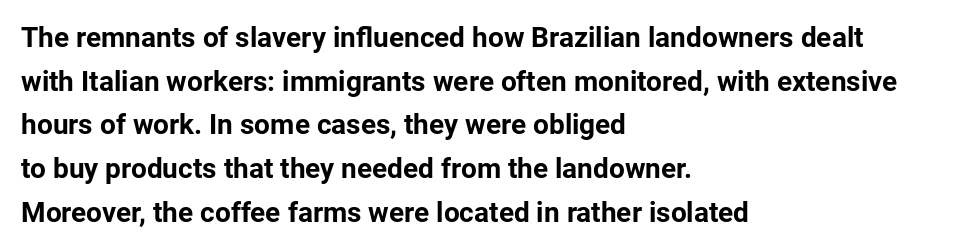
The letters stand straight up with perfectly vertical stems. The letters advance in unequal steps, a hallmark of proportional type. Anything drawn beneath the words? Only blank space. The passage shown has conventional tracking throughout. The passage is arranged the way most books set body copy — flush left. Summary of weight: heavy, a full bold.
